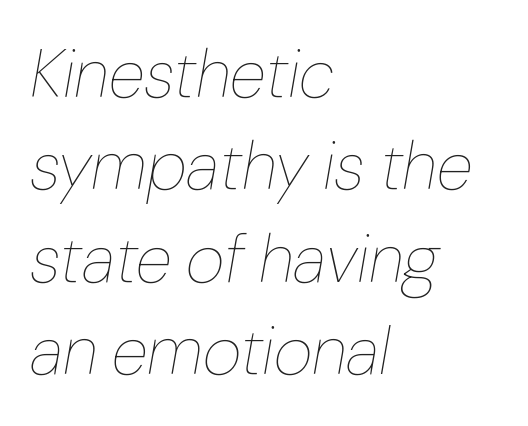
Q: Is the text bold? A: No.
Q: Is the text italic (slanted)? A: Yes, it leans right by about 10 degrees.
Q: Is the text underlined? A: No.
Q: How is the paragraph aligned? A: Left-aligned.
Q: Is the spacing between letters normal or unusually wide? A: Normal.
Q: Is the spacing between lines tight, normal or loose? A: Normal.
Q: Width (condensed, normal, or wide)? A: Normal.
Q: Stroke contrast? A: Low.
Q: x-height? A: Medium.
Q: Monospaced? A: No.
